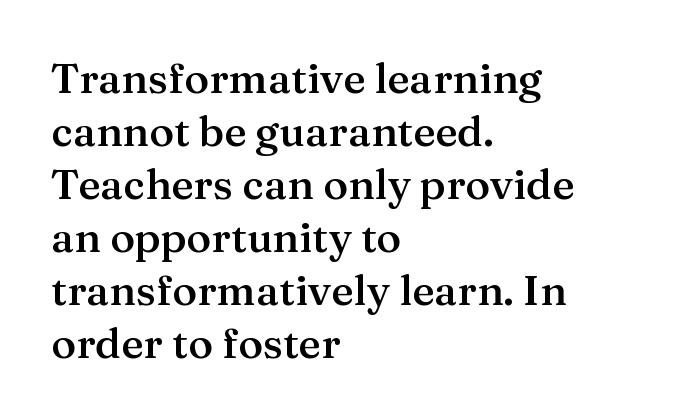
The gaps between neighbouring characters are ordinary and unremarkable. The foot of each line stays bare and open. Unlike italic type, these characters show no tilt at all. The space between consecutive lines is moderate. Notice the strokes are somewhat thickened but not fully heavy: this is a semibold.
